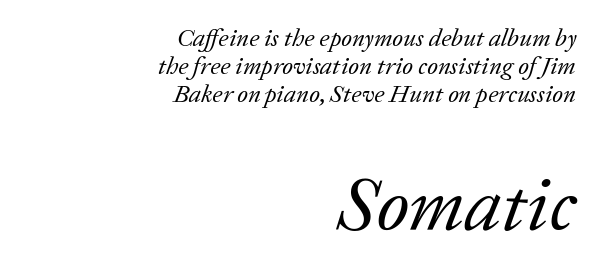
The image shows 76 px regular-weight serif type, italic (leaning right); set right-aligned, tight line spacing (1.12x), normal letter spacing, not underlined; the second (bottom) block is 3.04x larger; low stroke contrast and a medium x-height.
